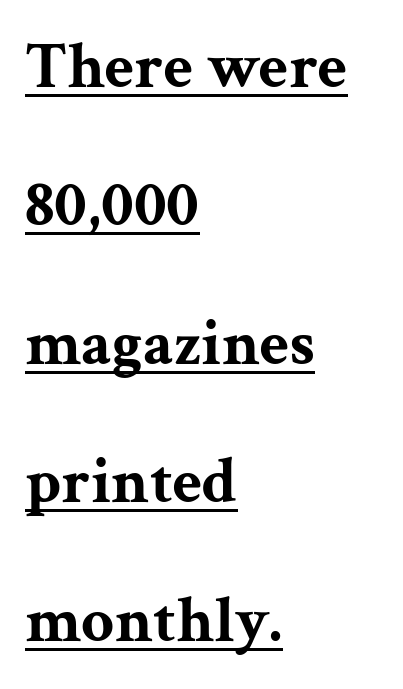
The image shows 65 px bold, wide serif type, upright; set left-aligned, loose line spacing (2.13x), normal letter spacing, underlined; medium stroke contrast and a medium x-height.
